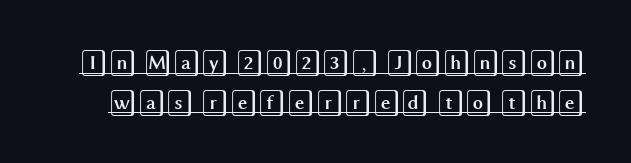
The image shows 26 px text type, upright; set normal line spacing (1.52x), normal letter spacing, underlined.
